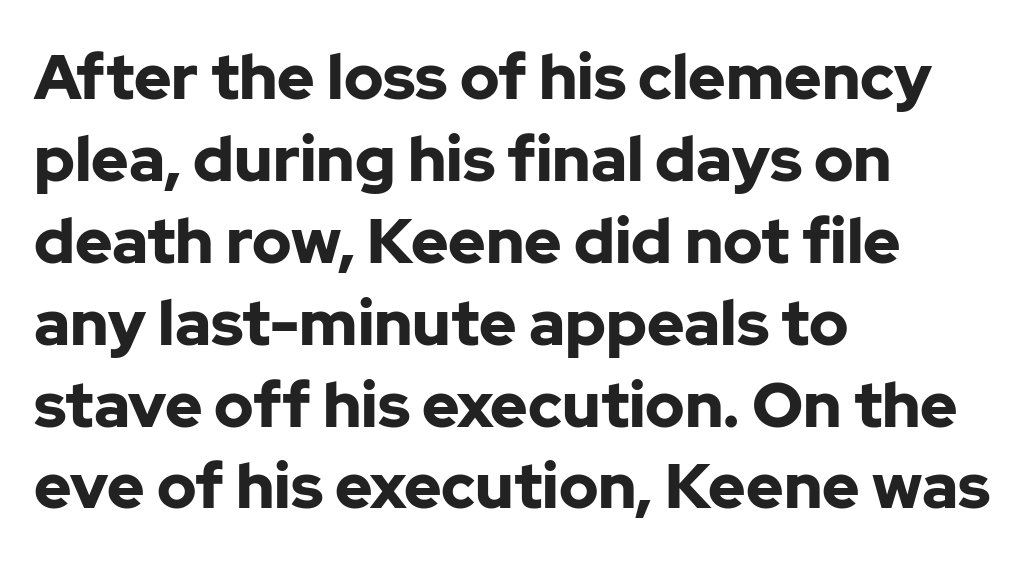
Here the designer chose a conventional face with non-uniform glyph widths. What weight is shown? A full bold with thick strokes. Teacher's note: observe the even left margin — that is flush-left alignment. Short note: letters normally spaced.
